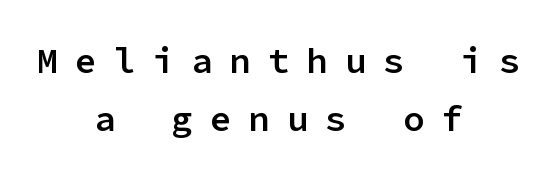
Q: Is the text bold? A: Semi-bold.
Q: Is the text italic (slanted)? A: No, it is upright.
Q: Is the typeface a serif or a sans-serif typeface? A: Sans-serif.
Q: Is the text underlined? A: No.
Q: How is the paragraph aligned? A: Centered.
Q: Is the spacing between letters normal or unusually wide? A: Unusually wide.
Q: Is the spacing between lines tight, normal or loose? A: Normal.
Q: Width (condensed, normal, or wide)? A: Normal.
Q: Stroke contrast? A: Low.
Q: x-height? A: Medium.
Q: Monospaced? A: Yes.
